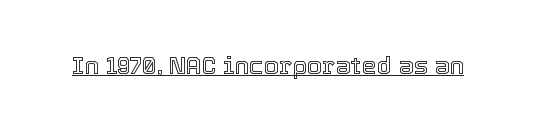
Default kerning and tracking; the words read as compact shapes. Notice how the stems are strictly vertical — no italics here. The glyphs are accompanied by a horizontal stroke just below them.
